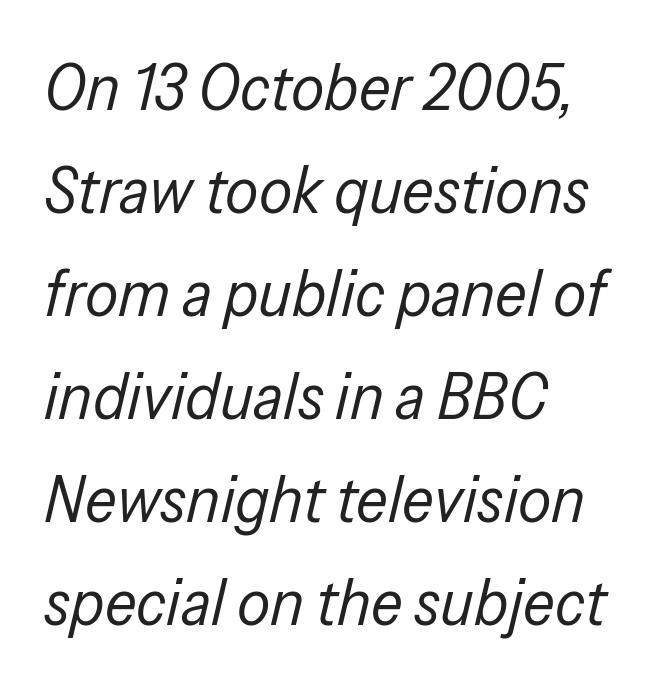
A bare baseline throughout the passage. This sample has the flowing, uneven cadence of proportional lettering. The specimen reads as italic at a glance. Tracking value appears to be zero — textbook default spacing. A student would call this left alignment; a typographer would say flush left, rag right. A light-to-regular cut is what we see here.
